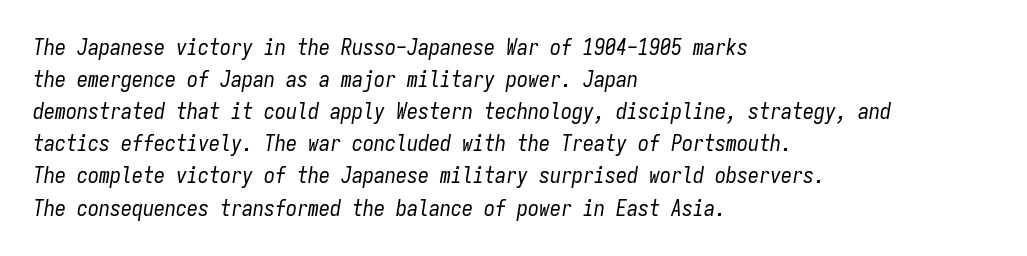
Typeset ragged right — the left edge is the straight one. Successive baselines arrive at the customary interval. Nobody touched the tracking dial on this one. Glance below the letters and you will spot only blank space. The strokes are not fattened; the text isn't bold.
